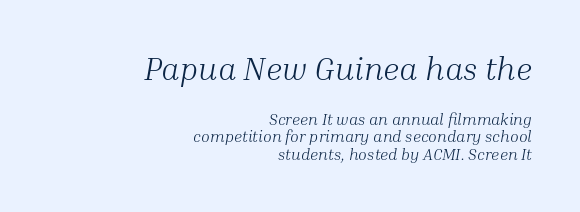
The image shows 32 px light serif type, italic (leaning right); set right-aligned, tight line spacing (1.1x), normal letter spacing, not underlined; the first (top) block is 2.0x larger; medium stroke contrast and a medium x-height.
